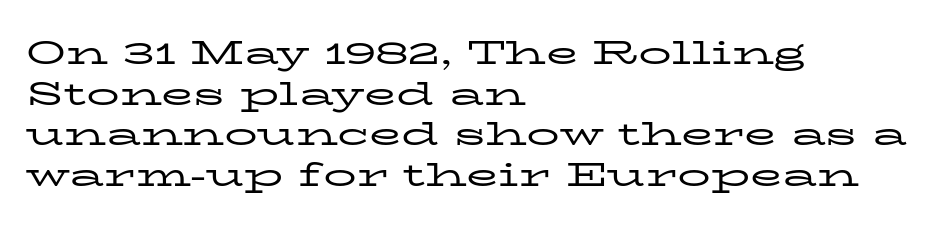
The image shows 33 px regular-weight, wide serif type, upright; set left-aligned, line spacing 1.23x, normal letter spacing, not underlined; low stroke contrast and a medium x-height.
